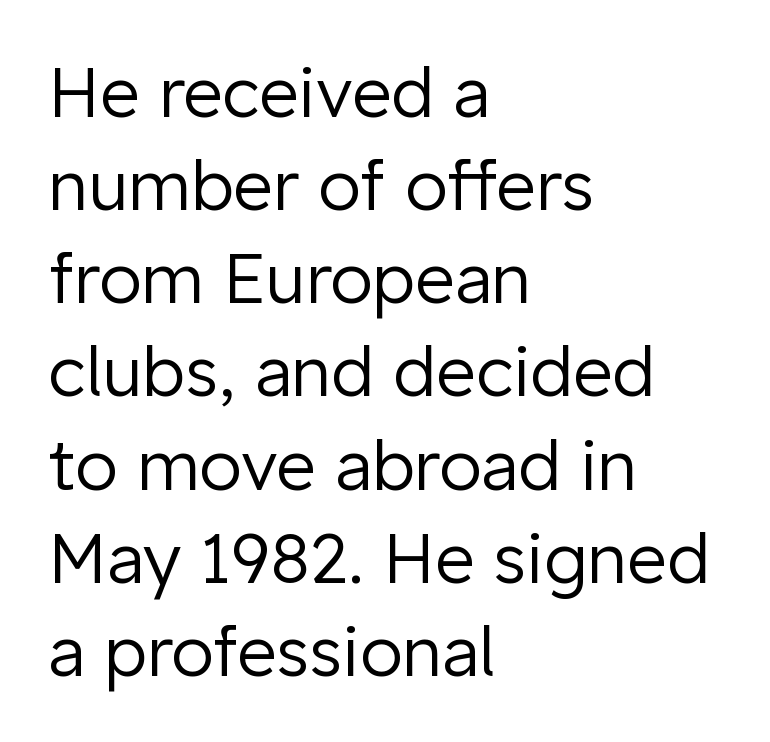
Regular leading. Characters remain perfectly vertical along every line. Where is the straight margin? On the left. Standard letterfit; no display-style spreading of the glyphs.
